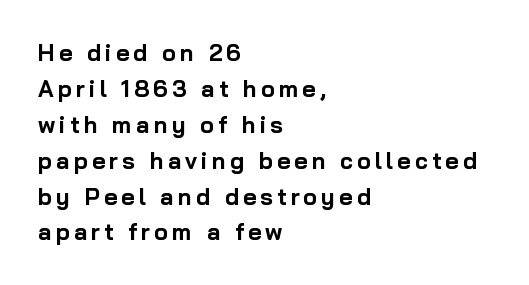
The setting favours the left margin, as ordinary paragraphs usually do. Posture: straight, roman, zero tilt. The baseline area is clear. Stroke thickness is high; the sample reads as a true bold. Is there much room between lines? A standard amount, neither cramped nor airy.
